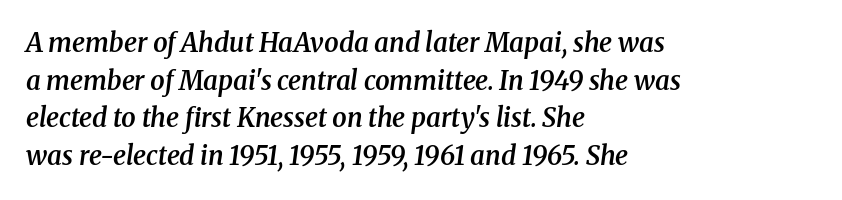
The image shows 26 px text type, italic (leaning right); set left-aligned, normal line spacing (1.45x), normal letter spacing, not underlined.
